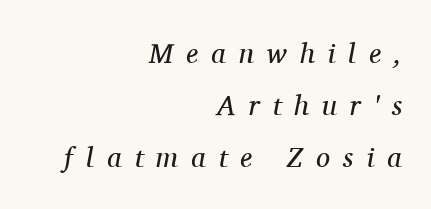
Inter-character spacing is expanded well beyond the font's built-in metrics. No chunkiness to these letters — they're not bold. The gap between lines stays unmarked. These lines are rendered in a variable-pitch font.
